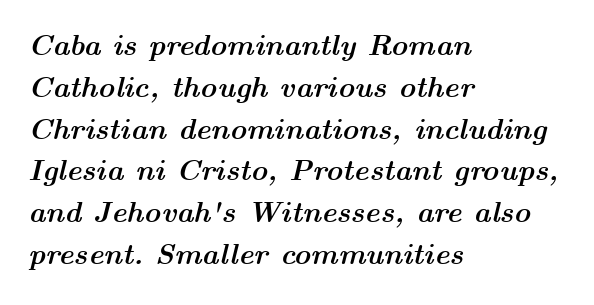
{"italic": "yes", "lean": "right", "slant_degrees": 14, "bold": "yes", "weight": "semibold", "width": "wide", "stroke_contrast": "medium", "x_height": "medium", "monospaced": "no", "underline": "no", "align": "left", "line_spacing": "normal", "line_spacing_ratio": 1.44, "letter_spacing": "normal", "letter_spacing_em": 0.0, "glyph_px": 29}
